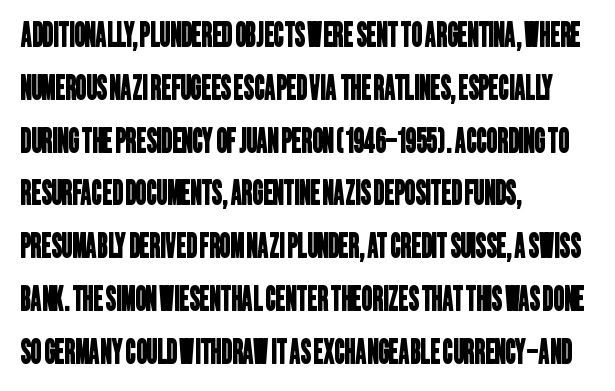
The image shows 33 px condensed sans-serif type; set left-aligned, normal line spacing (1.6x), normal letter spacing, not underlined; low stroke contrast and a large x-height.
